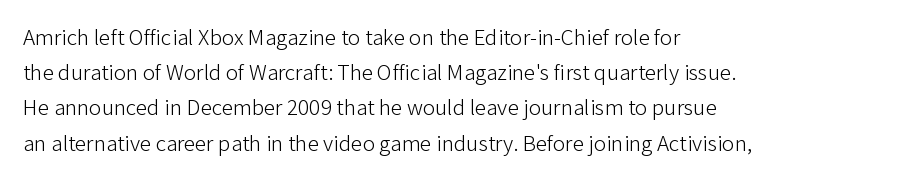
{"italic": "no", "bold": "no", "underline": "no", "align": "left", "line_spacing": "normal", "line_spacing_ratio": 1.53, "letter_spacing": "normal", "letter_spacing_em": 0.0, "glyph_px": 23}
